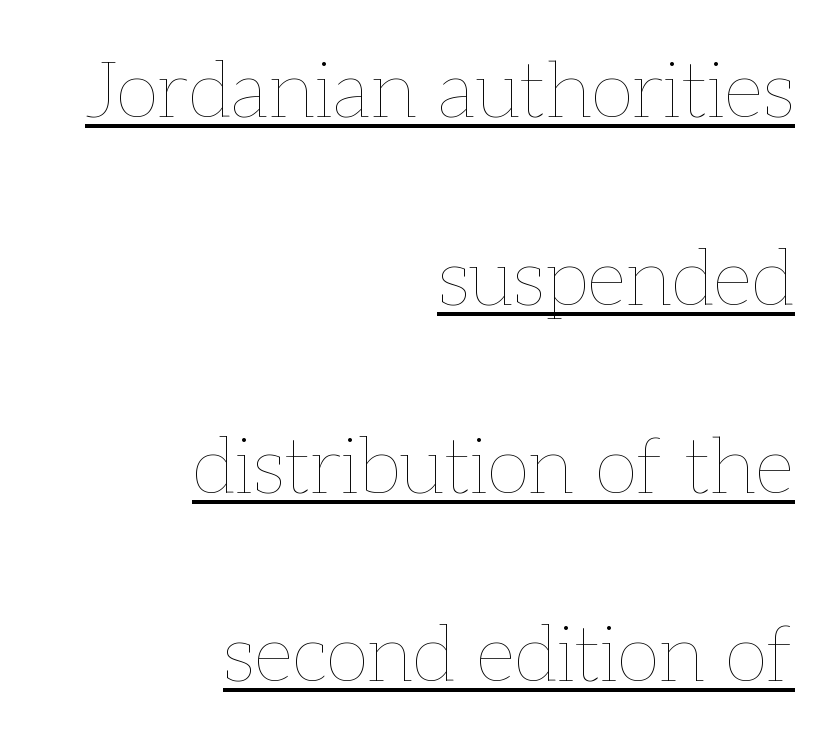
Caption: multi-line text, flush right, ragged left. No heavy texture on the line: the type isn't bold. The line texture is even and compact thanks to regular tracking. In designer terms, the underline attribute is active on this setting. Designer's note — italics off, roman on.
